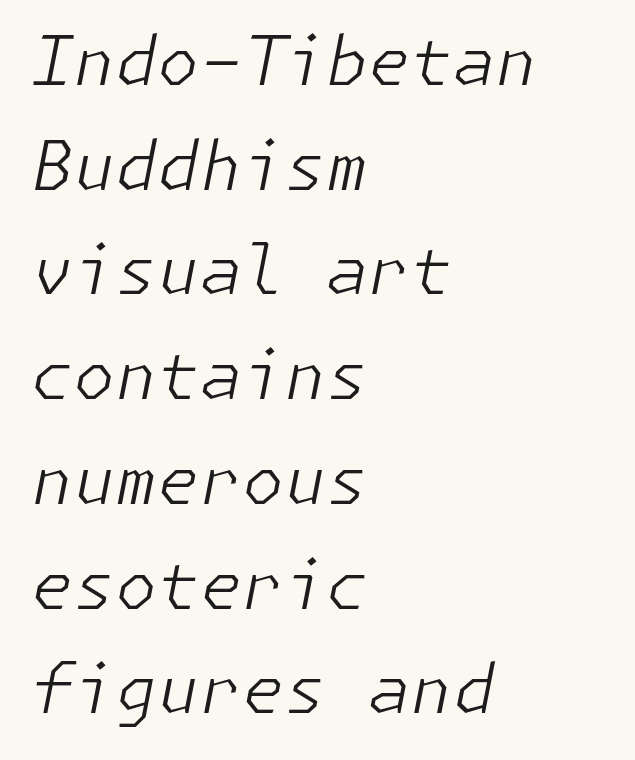
The specimen reads as italic at a glance. Whoever set this chose a conventional vertical rhythm. The paragraph has a hard left edge and a soft right edge. The space directly below the letters is spotless. Heaviness? Minimal to ordinary, like unemphasized prose. Tracking value appears to be zero — textbook default spacing.
